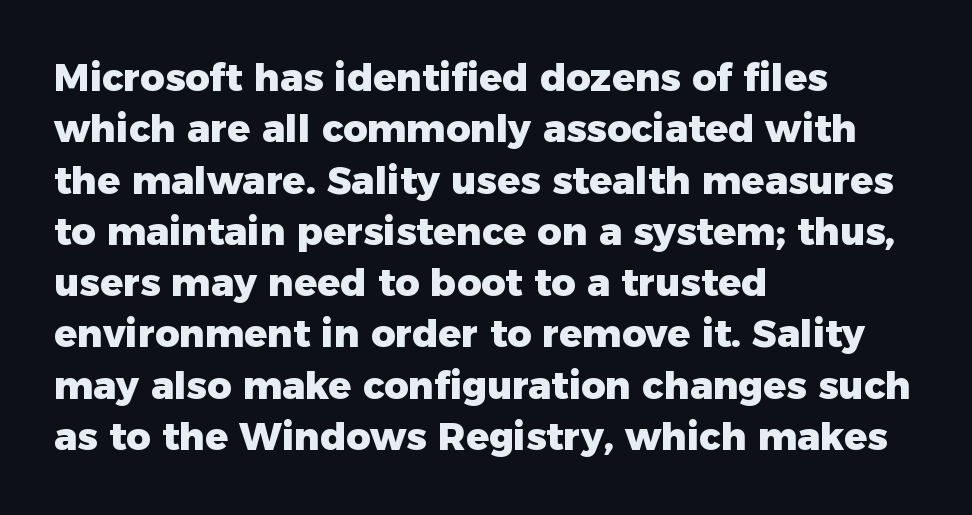
Q: Is the text bold? A: Yes.
Q: Is the text italic (slanted)? A: No, it is upright.
Q: Is the typeface a serif or a sans-serif typeface? A: Sans-serif.
Q: Is the text underlined? A: No.
Q: How is the paragraph aligned? A: Left-aligned.
Q: Is the spacing between letters normal or unusually wide? A: Normal.
Q: Is the spacing between lines tight, normal or loose? A: Normal.
Q: Width (condensed, normal, or wide)? A: Normal.
Q: Stroke contrast? A: Low.
Q: x-height? A: Medium.
Q: Monospaced? A: No.
